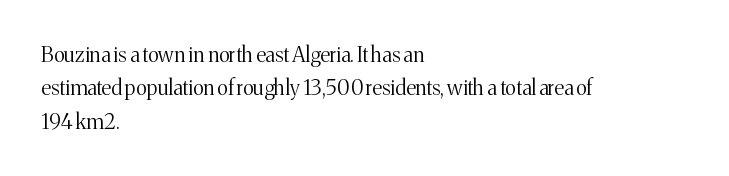
Q: Is the text bold? A: No.
Q: Is the text italic (slanted)? A: No, it is upright.
Q: Is the text underlined? A: No.
Q: How is the paragraph aligned? A: Left-aligned.
Q: Is the spacing between letters normal or unusually wide? A: Normal.
Q: Is the spacing between lines tight, normal or loose? A: Normal.
